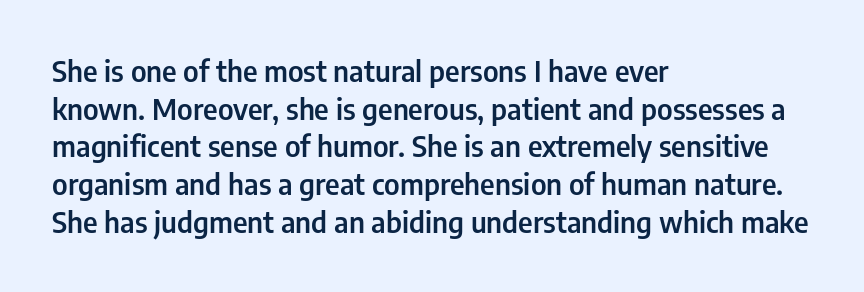
Ascenders rise straight up at ninety degrees. I'd call this a sans setting — the letters go barefoot. Vertically, the passage feels balanced, rows spaced as you'd expect. The typesetter chose a ragged-right arrangement here. Moderately thickened strokes mark this as semibold type. The gap between lines stays unmarked.
